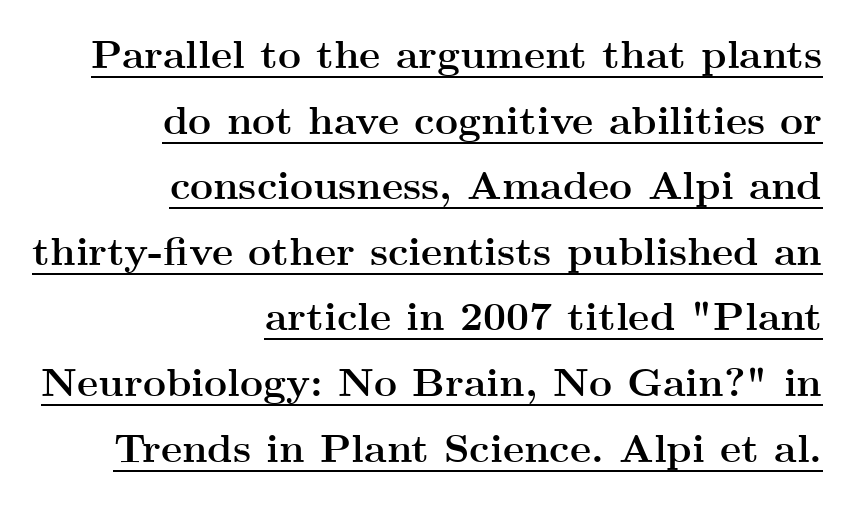
Q: Is the text bold? A: Yes.
Q: Is the text italic (slanted)? A: No, it is upright.
Q: Is the typeface a serif or a sans-serif typeface? A: Serif.
Q: Is the text underlined? A: Yes.
Q: How is the paragraph aligned? A: Right-aligned.
Q: Is the spacing between letters normal or unusually wide? A: Normal.
Q: Is the spacing between lines tight, normal or loose? A: Normal.
Q: Width (condensed, normal, or wide)? A: Wide.
Q: Stroke contrast? A: Medium.
Q: x-height? A: Small.
Q: Monospaced? A: No.
